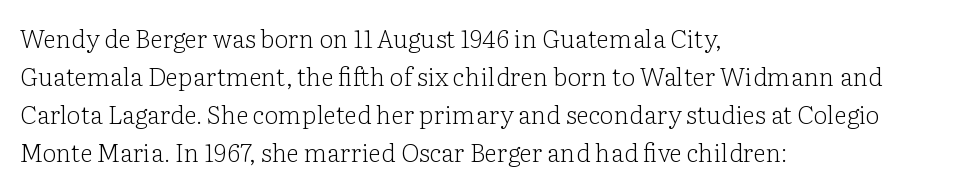
{"italic": "no", "bold": "no", "underline": "no", "align": "left", "line_spacing": "normal", "line_spacing_ratio": 1.52, "letter_spacing": "normal", "letter_spacing_em": 0.0, "glyph_px": 25}
